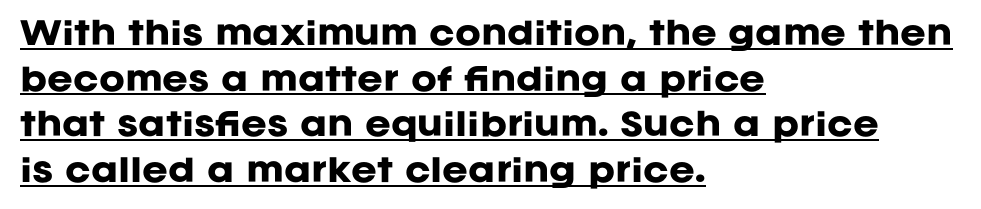
Q: Is the text bold? A: Yes.
Q: Is the text italic (slanted)? A: No, it is upright.
Q: Is the typeface a serif or a sans-serif typeface? A: Sans-serif.
Q: Is the text underlined? A: Yes.
Q: How is the paragraph aligned? A: Left-aligned.
Q: Is the spacing between letters normal or unusually wide? A: Normal.
Q: Is the spacing between lines tight, normal or loose? A: Normal.
Q: Width (condensed, normal, or wide)? A: Normal.
Q: Stroke contrast? A: Low.
Q: x-height? A: Large.
Q: Monospaced? A: No.
